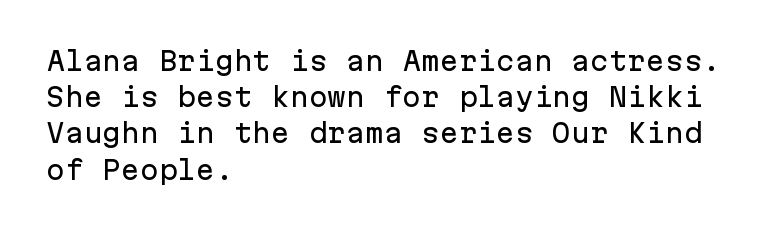
Q: Is the text italic (slanted)? A: No, it is upright.
Q: Is the text underlined? A: No.
Q: How is the paragraph aligned? A: Left-aligned.
Q: Is the spacing between letters normal or unusually wide? A: Normal.
Q: Is the spacing between lines tight, normal or loose? A: Normal.
